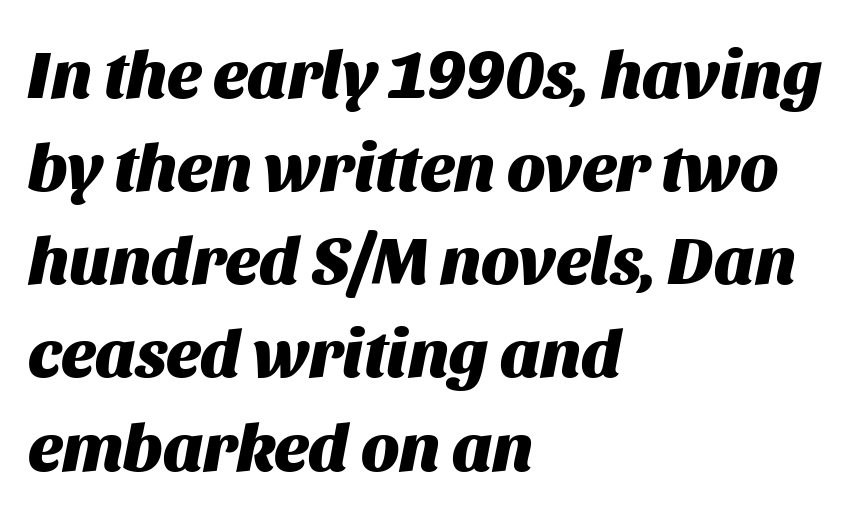
Slant detected: the letters are inclined. The passage is arranged the way most books set body copy — flush left. The rendering uses a moderate line-height, typical for paragraphs. The glyphs are unaccompanied by any horizontal stroke below them. The type is set solid horizontally, with unmodified tracking. Proportional: the letters do not fall into vertical columns.
